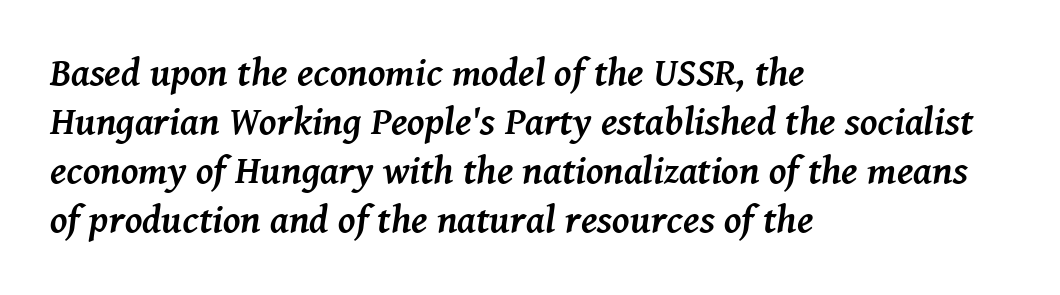
{"serif": "yes", "italic": "yes", "lean": "right", "slant_degrees": 8, "bold": "yes", "weight": "semibold", "width": "normal", "stroke_contrast": "medium", "x_height": "medium", "monospaced": "no", "underline": "no", "align": "left", "line_spacing": "normal", "line_spacing_ratio": 1.26, "letter_spacing": "normal", "letter_spacing_em": 0.0, "glyph_px": 39}
